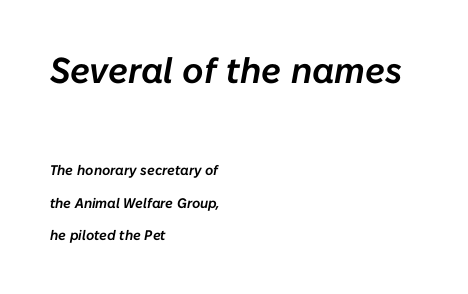
The image shows 36 px text type, italic (leaning right); set left-aligned, loose line spacing (2.32x), normal letter spacing, not underlined; the first (top) block is 2.57x larger; low stroke contrast and a medium x-height.
